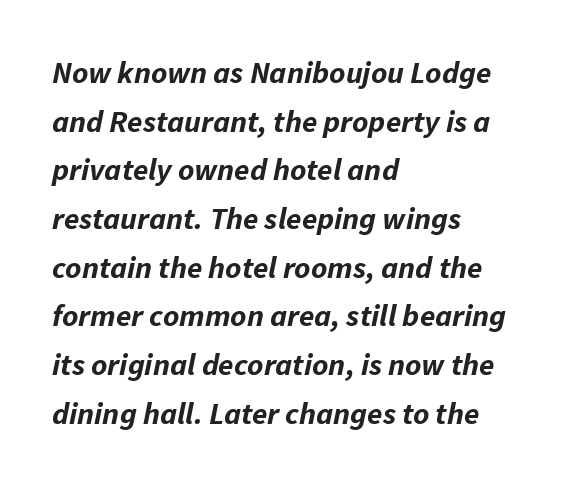
The image shows 31 px bold type, italic (leaning right); set left-aligned, normal line spacing (1.57x), normal letter spacing, not underlined; low stroke contrast and a medium x-height.
